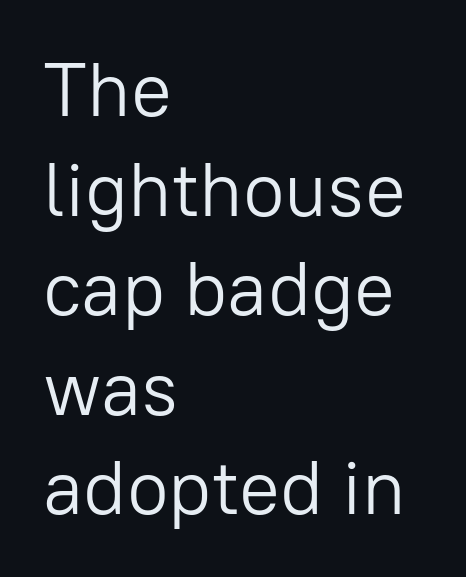
You could not count columns in this text — the font is proportionally spaced. Italic: no, the glyphs are upright roman. Leading matches the norm, producing a regular column. Examine the stroke ends and you'll find no serifs. This is not heavy type; no bold has been used.
